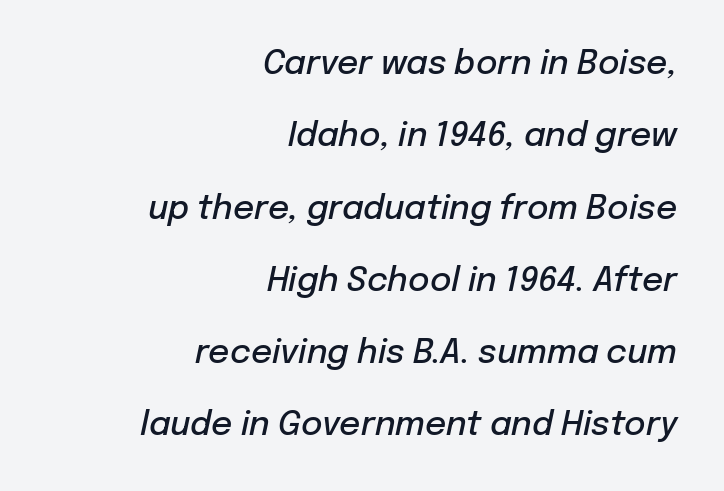
The image shows 33 px semibold type, italic (leaning right); set right-aligned, loose line spacing (2.19x), normal letter spacing, not underlined; low stroke contrast and a medium x-height.
